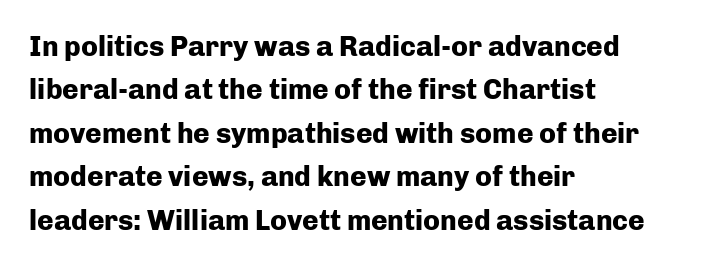
Q: Is the text bold? A: Yes.
Q: Is the text italic (slanted)? A: No, it is upright.
Q: Is the typeface a serif or a sans-serif typeface? A: Sans-serif.
Q: Is the text underlined? A: No.
Q: How is the paragraph aligned? A: Left-aligned.
Q: Is the spacing between letters normal or unusually wide? A: Normal.
Q: Is the spacing between lines tight, normal or loose? A: Normal.
Q: Width (condensed, normal, or wide)? A: Normal.
Q: Stroke contrast? A: Low.
Q: x-height? A: Medium.
Q: Monospaced? A: No.
